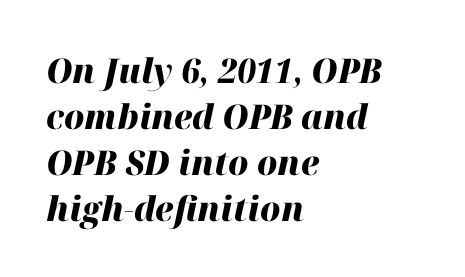
Q: Is the text bold? A: Yes.
Q: Is the text italic (slanted)? A: Yes, it leans right by about 12 degrees.
Q: Is the text underlined? A: No.
Q: How is the paragraph aligned? A: Left-aligned.
Q: Is the spacing between letters normal or unusually wide? A: Normal.
Q: Is the spacing between lines tight, normal or loose? A: Normal.
Q: Width (condensed, normal, or wide)? A: Normal.
Q: Stroke contrast? A: High.
Q: x-height? A: Medium.
Q: Monospaced? A: No.
